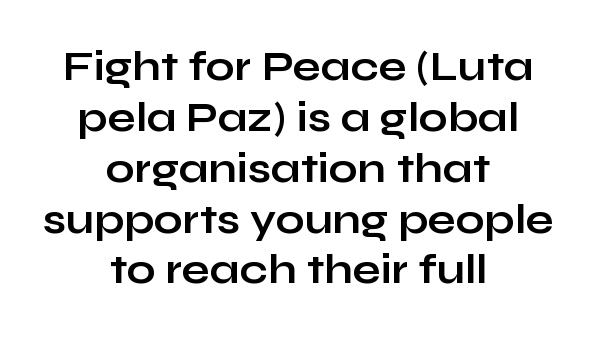
{"serif": "no", "italic": "no", "bold": "yes", "weight": "bold", "width": "wide", "stroke_contrast": "low", "x_height": "medium", "monospaced": "no", "underline": "no", "align": "center", "line_spacing_ratio": 1.24, "letter_spacing": "normal", "letter_spacing_em": 0.0, "glyph_px": 41}
